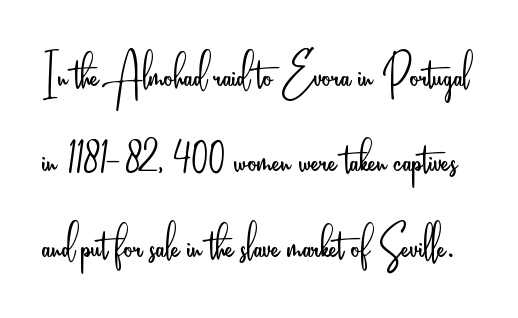
Q: Is the text bold? A: No.
Q: Is the typeface a serif or a sans-serif typeface? A: Sans-serif.
Q: Is the text underlined? A: No.
Q: Is the spacing between letters normal or unusually wide? A: Normal.
Q: Is the spacing between lines tight, normal or loose? A: Normal.
Q: Width (condensed, normal, or wide)? A: Condensed.
Q: Stroke contrast? A: Low.
Q: x-height? A: Small.
Q: Monospaced? A: No.
